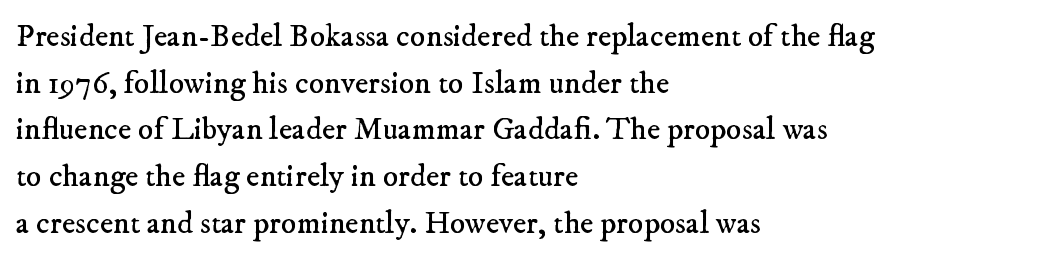
{"serif": "yes", "bold": "no", "weight": "regular", "width": "normal", "stroke_contrast": "low", "x_height": "small", "monospaced": "no", "underline": "no", "align": "left", "line_spacing": "normal", "line_spacing_ratio": 1.46, "letter_spacing": "normal", "letter_spacing_em": 0.0, "glyph_px": 32}
